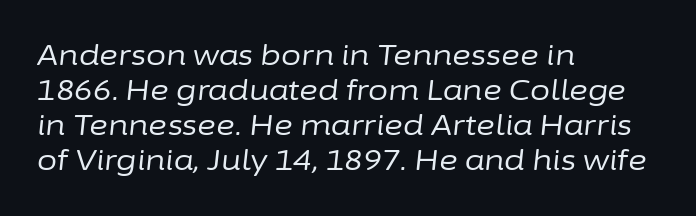
A typesetter would call this proportional, since set widths differ per character. Compared with a typical body face, this is equally light or lighter still. Descenders hang freely into open space. Compared with a centered layout, this one pins lines to the left instead. Rendered with sloped, italic letterforms. The gaps between neighbouring characters are ordinary and unremarkable.
